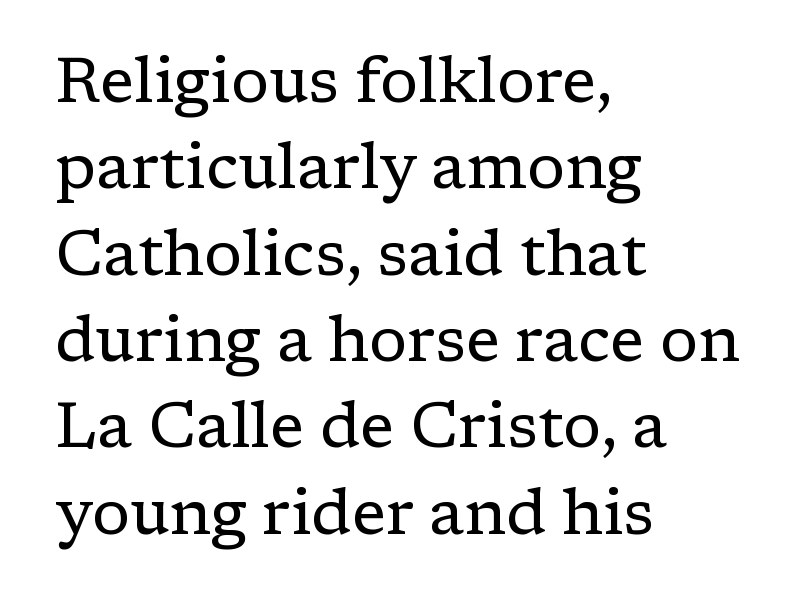
{"serif": "yes", "italic": "no", "bold": "no", "weight": "regular", "width": "normal", "stroke_contrast": "low", "x_height": "medium", "monospaced": "no", "underline": "no", "align": "left", "line_spacing": "normal", "line_spacing_ratio": 1.37, "letter_spacing": "normal", "letter_spacing_em": 0.0, "glyph_px": 63}
